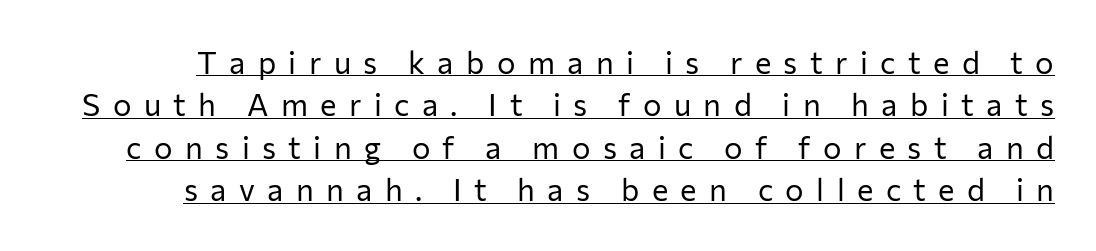
Q: Is the text bold? A: No.
Q: Is the text italic (slanted)? A: No, it is upright.
Q: Is the typeface a serif or a sans-serif typeface? A: Sans-serif.
Q: Is the text underlined? A: Yes.
Q: Is the spacing between letters normal or unusually wide? A: Unusually wide.
Q: Is the spacing between lines tight, normal or loose? A: Normal.
Q: Width (condensed, normal, or wide)? A: Normal.
Q: Stroke contrast? A: Low.
Q: x-height? A: Medium.
Q: Monospaced? A: No.
